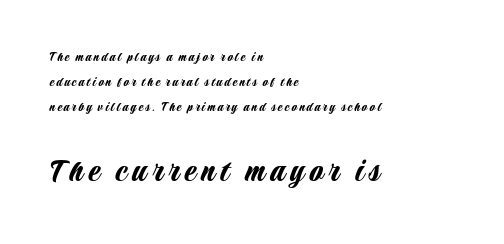
Each letter keeps its own natural width here, so spacing adapts to shape. If you drew a ruler down the left edge, every line would touch it. No word sits above an underline. The composition opens small and finishes big. What kind of face is this? One without serifs — a sans.
